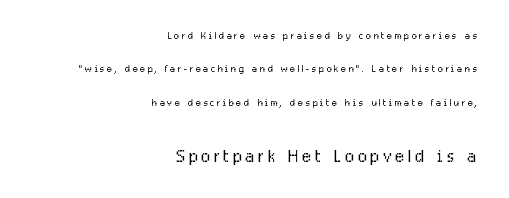
{"italic": "no", "bold": "no", "underline": "no", "align": "right", "line_spacing": "loose", "line_spacing_ratio": 2.38, "larger_block": "second", "size_ratio": 1.64, "glyph_px": 23}
